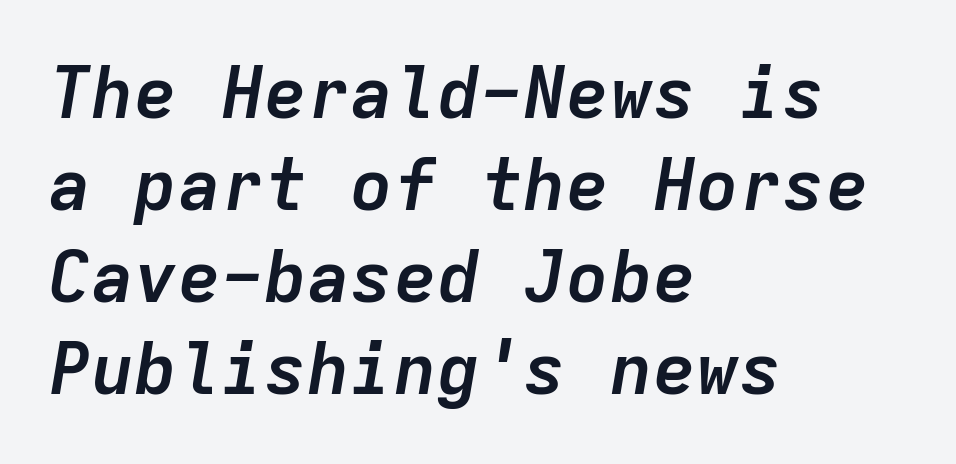
The image shows 72 px semibold type, italic (leaning right), monospaced; set left-aligned, normal line spacing (1.28x), normal letter spacing, not underlined; low stroke contrast and a medium x-height.
